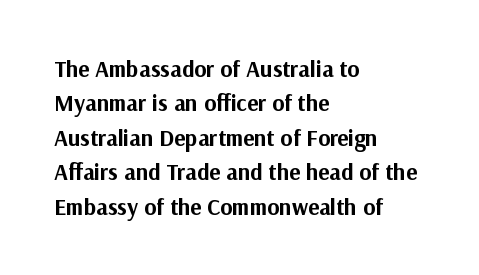
Is the letter spacing exaggerated? No — it looks like the ordinary default. Reading down the block, your eye returns to a fixed left position each line. Heavy-handed strokes throughout: this text is bold. Just letters on the line, the space beneath them empty. Baseline-to-baseline distance is the conventional proportion of letter height. A roman cut, with each character standing at attention.
